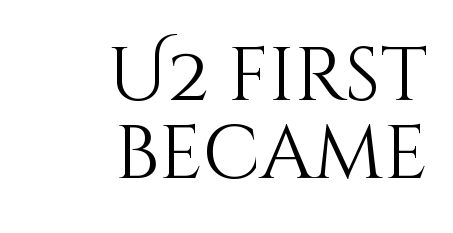
The image shows 76 px light type, upright; set right-aligned, tight line spacing (1.03x), normal letter spacing, not underlined; medium stroke contrast and a large x-height.
